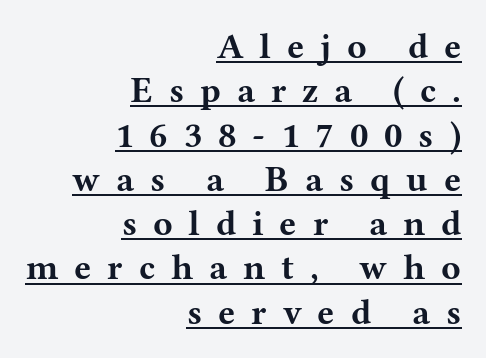
{"serif": "yes", "italic": "no", "bold": "yes", "weight": "bold", "width": "wide", "stroke_contrast": "medium", "x_height": "medium", "monospaced": "no", "underline": "yes", "align": "right", "line_spacing_ratio": 1.23, "letter_spacing": "wide", "letter_spacing_em": 0.44, "glyph_px": 36}
